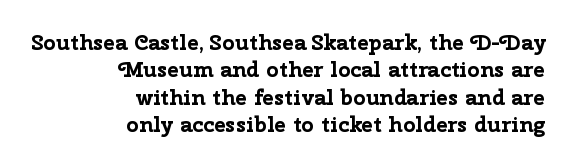
{"italic": "no", "bold": "yes", "underline": "no", "align": "right", "line_spacing": "normal", "line_spacing_ratio": 1.25, "letter_spacing": "normal", "letter_spacing_em": 0.0, "glyph_px": 22}
